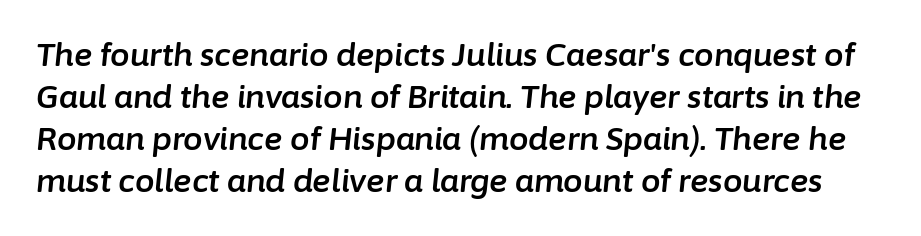
Q: Is the text italic (slanted)? A: Yes, it leans right by about 6 degrees.
Q: Is the text underlined? A: No.
Q: Is the spacing between letters normal or unusually wide? A: Normal.
Q: Is the spacing between lines tight, normal or loose? A: Normal.
Q: Width (condensed, normal, or wide)? A: Normal.
Q: Stroke contrast? A: Low.
Q: x-height? A: Medium.
Q: Monospaced? A: No.
